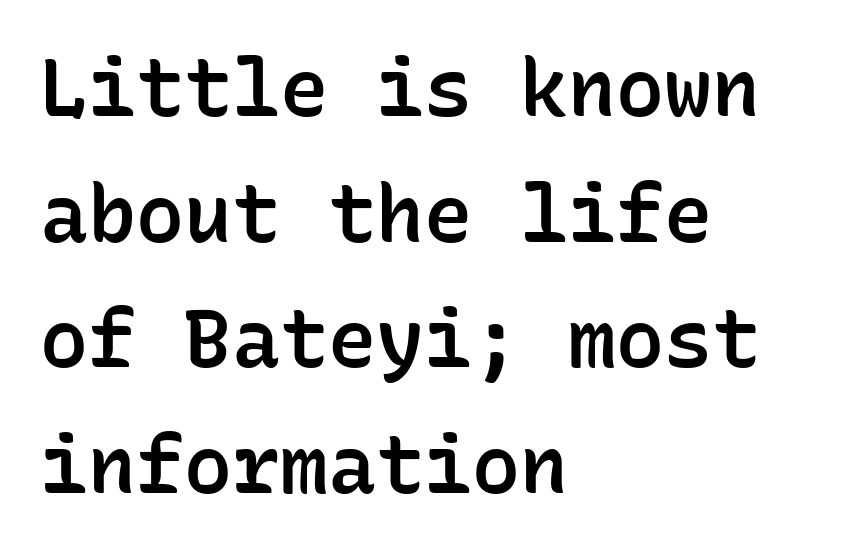
Q: Is the text bold? A: Semi-bold.
Q: Is the text italic (slanted)? A: No, it is upright.
Q: Is the typeface a serif or a sans-serif typeface? A: Sans-serif.
Q: Is the text underlined? A: No.
Q: How is the paragraph aligned? A: Left-aligned.
Q: Is the spacing between letters normal or unusually wide? A: Normal.
Q: Is the spacing between lines tight, normal or loose? A: Normal.
Q: Width (condensed, normal, or wide)? A: Normal.
Q: Stroke contrast? A: Low.
Q: x-height? A: Medium.
Q: Monospaced? A: Yes.
